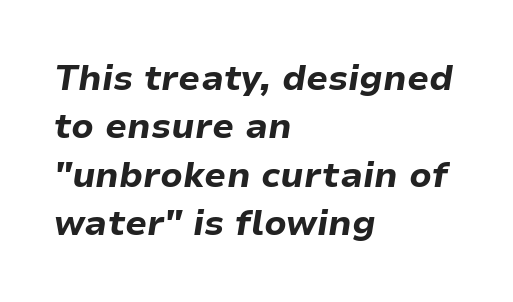
The image shows 35 px bold type, italic (leaning right); set left-aligned, normal line spacing (1.38x), normal letter spacing, not underlined; low stroke contrast and a medium x-height.
